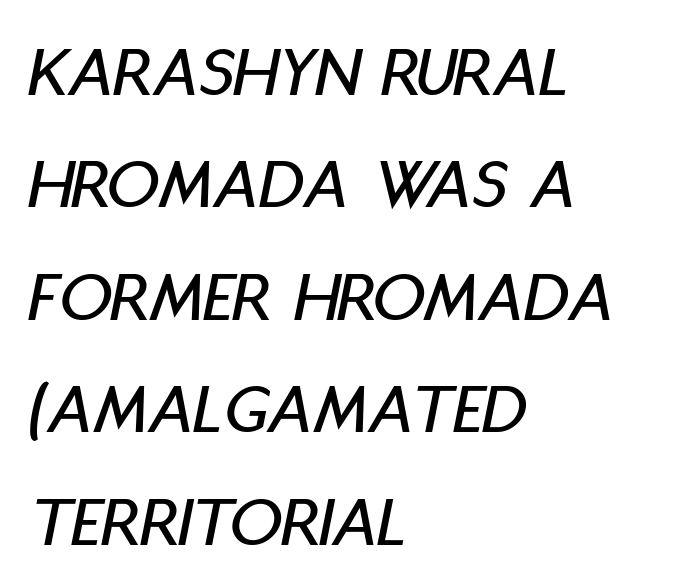
The image shows 73 px condensed type, italic (leaning right); set left-aligned, normal line spacing (1.54x), normal letter spacing, not underlined; low stroke contrast and a large x-height.
